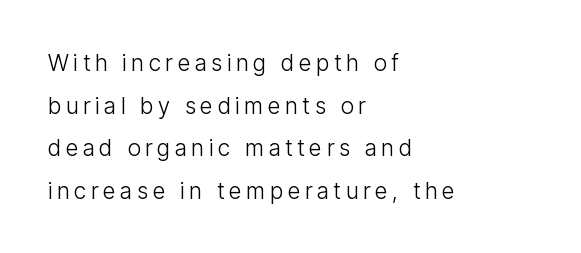
{"italic": "no", "bold": "no", "underline": "no", "align": "left", "line_spacing_ratio": 1.85, "letter_spacing": "wide", "letter_spacing_em": 0.2, "glyph_px": 23}
